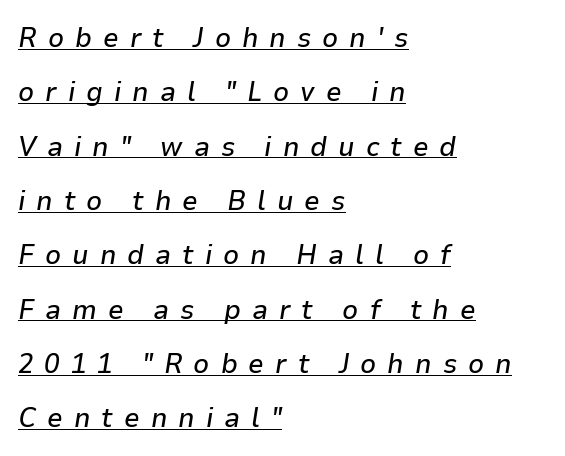
The text carries the slant typical of an italic or oblique font. Is this a fixed-width face? No — the glyphs have proportional, varying widths. The lines in this sample share a left origin and differ only in where they stop. How would I describe the line gaps? Wide and relaxed. Characters follow at a spacing far wider than the type designer built in.
